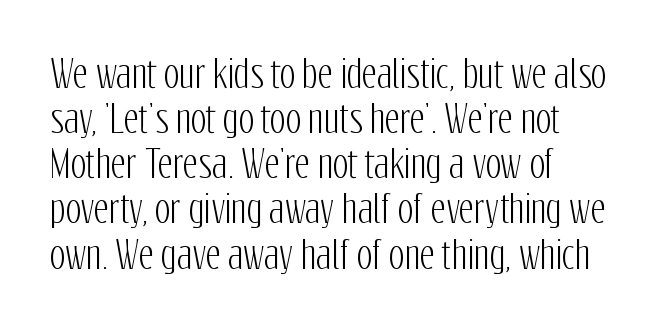
The image shows 37 px condensed sans-serif type, upright; set left-aligned, line spacing 1.22x, normal letter spacing, not underlined; low stroke contrast and a medium x-height.
